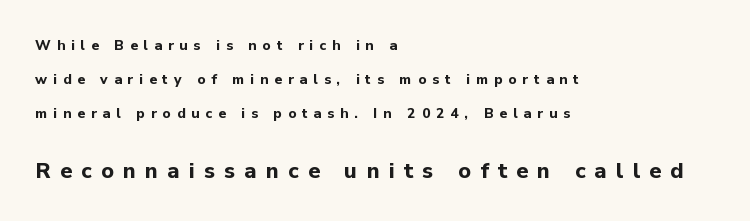
The image shows 22 px bold type, upright; set left-aligned, loose line spacing (2.43x), unusually wide letter spacing (+0.42 em), not underlined; the second (bottom) block is 1.57x larger.
